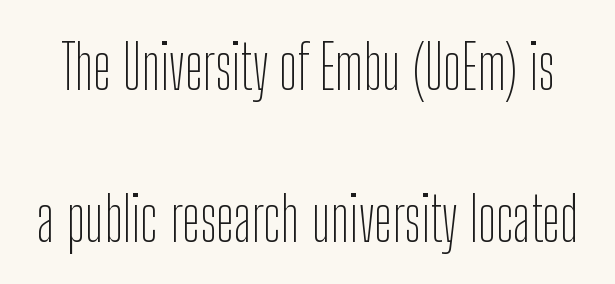
Q: Is the text bold? A: No.
Q: Is the text italic (slanted)? A: No, it is upright.
Q: Is the typeface a serif or a sans-serif typeface? A: Sans-serif.
Q: Is the text underlined? A: No.
Q: Is the spacing between letters normal or unusually wide? A: Normal.
Q: Is the spacing between lines tight, normal or loose? A: Loose.
Q: Width (condensed, normal, or wide)? A: Condensed.
Q: Stroke contrast? A: Low.
Q: x-height? A: Medium.
Q: Monospaced? A: No.
